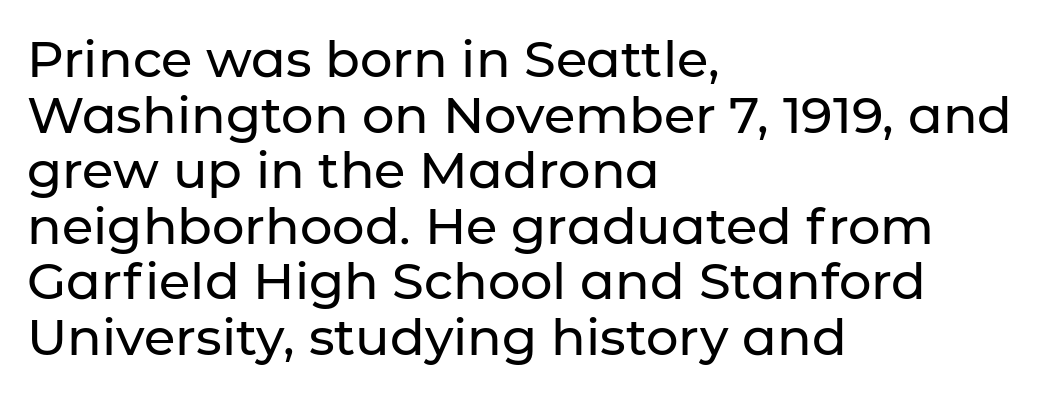
The image shows 51 px sans-serif type, upright; set left-aligned, tight line spacing (1.09x), normal letter spacing, not underlined; low stroke contrast and a medium x-height.
